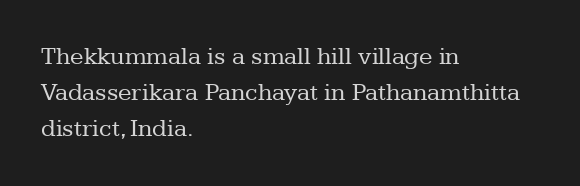
The image shows 25 px text type, upright; set left-aligned, normal line spacing (1.45x), normal letter spacing, not underlined.
